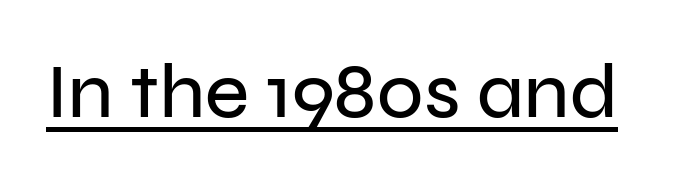
A typesetter would label this face a sans. Is the letter spacing exaggerated? No — it looks like the ordinary default. Every word sits above its own underline. Style check: upright. A typesetter would call this proportional, since set widths differ per character.
